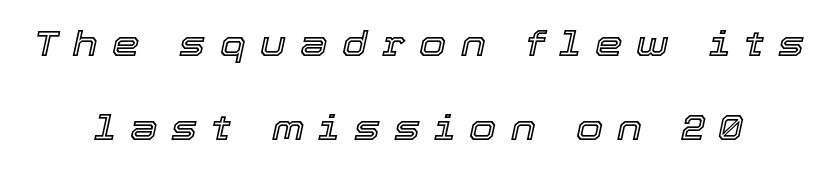
{"italic": "yes", "lean": "right", "slant_degrees": 12, "width": "normal", "x_height": "medium", "monospaced": "no", "underline": "no", "line_spacing": "loose", "line_spacing_ratio": 2.4, "letter_spacing": "wide", "letter_spacing_em": 0.4, "glyph_px": 35}
